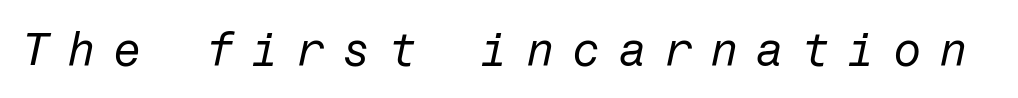
Q: Is the text bold? A: No.
Q: Is the text italic (slanted)? A: Yes, it leans right by about 12 degrees.
Q: Is the text underlined? A: No.
Q: Is the spacing between letters normal or unusually wide? A: Unusually wide.
Q: Width (condensed, normal, or wide)? A: Normal.
Q: Stroke contrast? A: Low.
Q: x-height? A: Medium.
